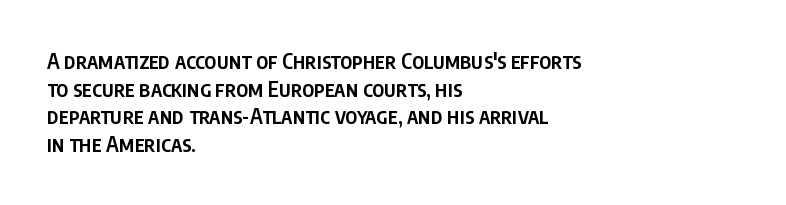
These words are printed semibold, heavier than regular yet not bold. Does the lettering tilt? It doesn't — this is upright. The area under the type is left untouched. Alignment: flush left.
